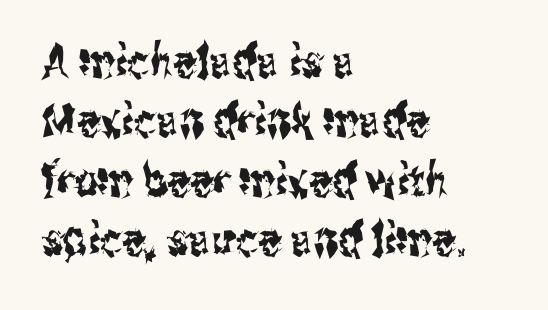
Q: Is the text italic (slanted)? A: No, it is upright.
Q: Is the typeface a serif or a sans-serif typeface? A: Sans-serif.
Q: Is the text underlined? A: No.
Q: How is the paragraph aligned? A: Left-aligned.
Q: Is the spacing between letters normal or unusually wide? A: Normal.
Q: Is the spacing between lines tight, normal or loose? A: Normal.
Q: Width (condensed, normal, or wide)? A: Condensed.
Q: Stroke contrast? A: Medium.
Q: x-height? A: Medium.
Q: Monospaced? A: No.
